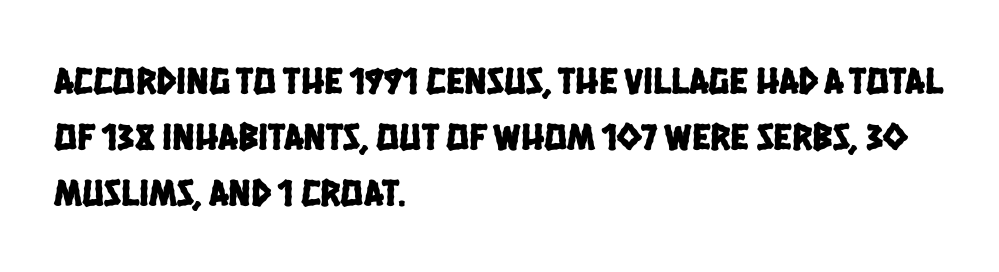
Q: Is the typeface a serif or a sans-serif typeface? A: Sans-serif.
Q: Is the text underlined? A: No.
Q: How is the paragraph aligned? A: Left-aligned.
Q: Is the spacing between letters normal or unusually wide? A: Normal.
Q: Is the spacing between lines tight, normal or loose? A: Normal.
Q: Width (condensed, normal, or wide)? A: Condensed.
Q: Stroke contrast? A: Low.
Q: x-height? A: Large.
Q: Monospaced? A: No.
